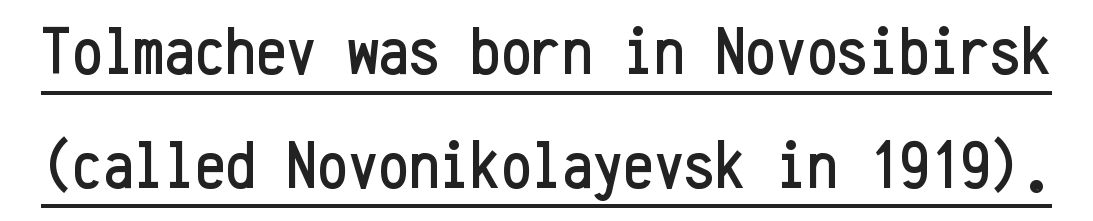
The image shows 68 px condensed sans-serif type, upright, monospaced; set normal line spacing (1.67x), normal letter spacing, underlined; low stroke contrast and a medium x-height.
